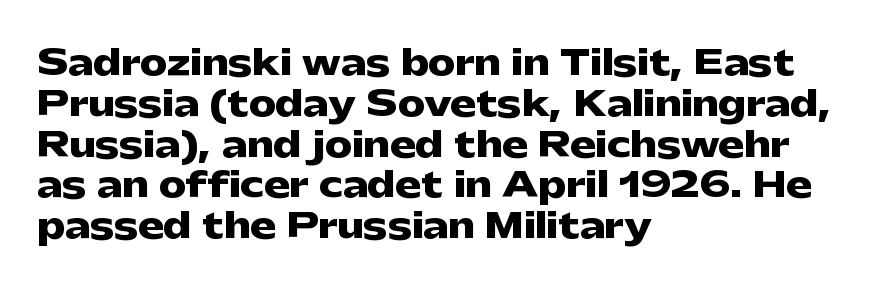
This sample has the flowing, uneven cadence of proportional lettering. In terms of weight, the rendering is a true, heavy bold. Nothing sits at the stroke ends, so this counts as sans-serif. The glyphs are unaccompanied by any horizontal stroke below them.
